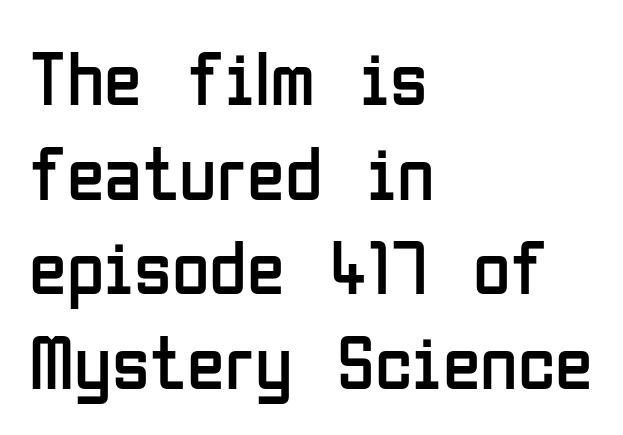
Summary of weight: not heavy and not bold. Underlining? Definitely not there. Each word holds together tightly as a unit, with standard inter-letter gaps. Ordinary non-slanted type is in use. Varying glyph widths throughout — classic text-font behaviour. A student would call this left alignment; a typographer would say flush left, rag right.
